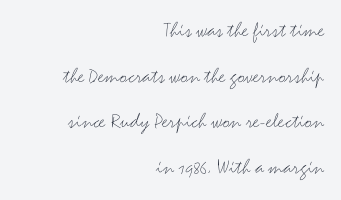
The image shows 22 px text type; set right-aligned, loose line spacing (2.07x), normal letter spacing, not underlined.
